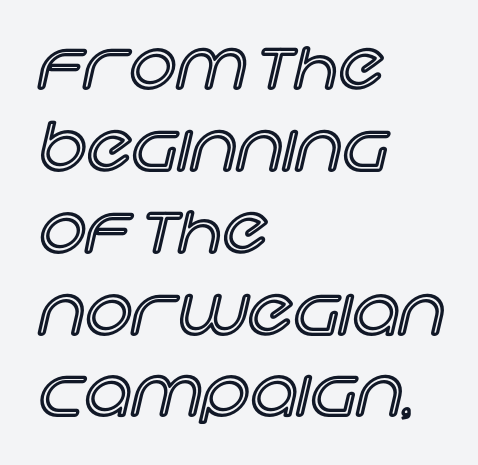
{"width": "normal", "x_height": "large", "monospaced": "no", "underline": "no", "align": "left", "line_spacing_ratio": 1.24, "letter_spacing": "normal", "letter_spacing_em": 0.0, "glyph_px": 66}
